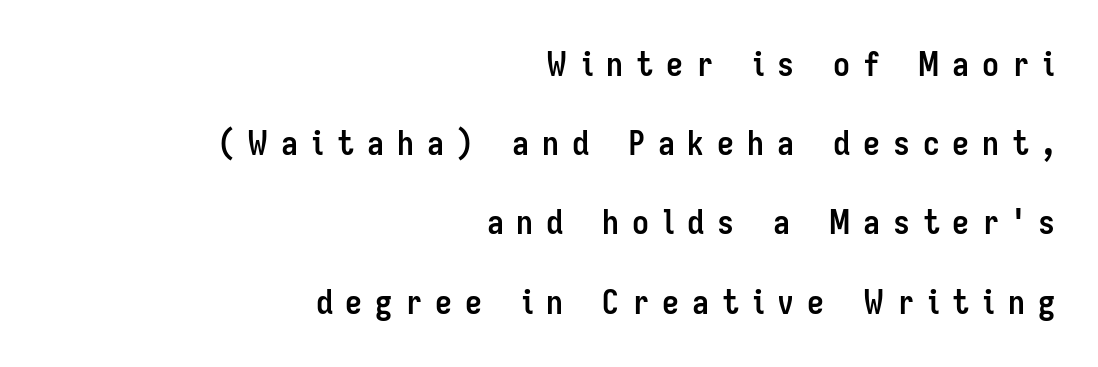
The designer dialed line spacing up above the default. Line endings align vertically; line beginnings do not. Weight check: bold — yes, fully. Are there feet on the stems? There aren't — it's a sans. Check the space under the baseline: it is left empty.
